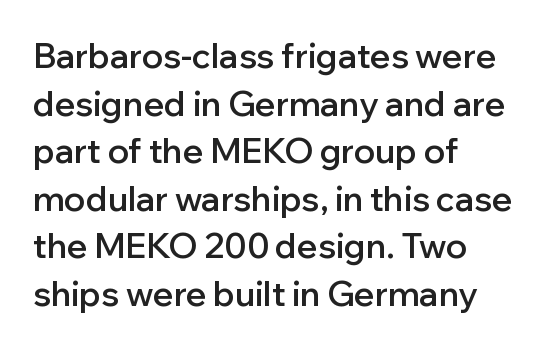
The image shows 34 px semibold sans-serif type, upright; set left-aligned, normal line spacing (1.4x), normal letter spacing, not underlined; low stroke contrast and a medium x-height.
